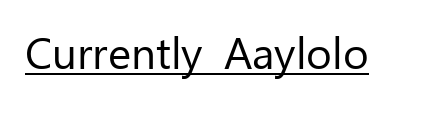
The image shows 44 px regular-weight sans-serif type, upright; set normal letter spacing, underlined; low stroke contrast and a medium x-height.
